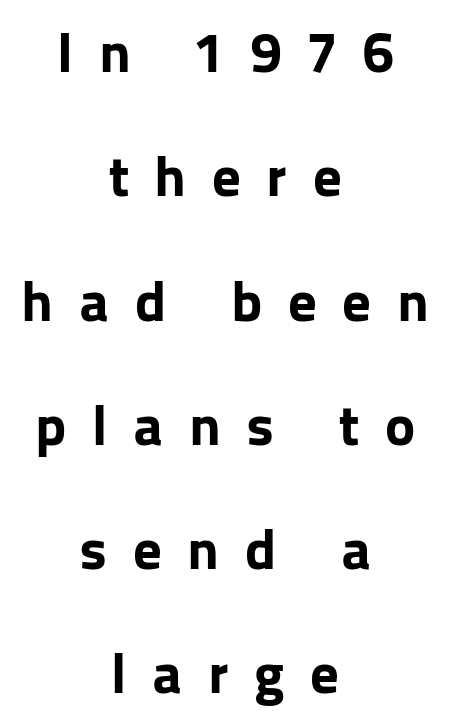
{"serif": "no", "italic": "no", "bold": "yes", "weight": "bold", "width": "normal", "stroke_contrast": "low", "x_height": "medium", "monospaced": "no", "underline": "no", "align": "center", "line_spacing": "loose", "line_spacing_ratio": 2.18, "letter_spacing": "wide", "letter_spacing_em": 0.45, "glyph_px": 57}
